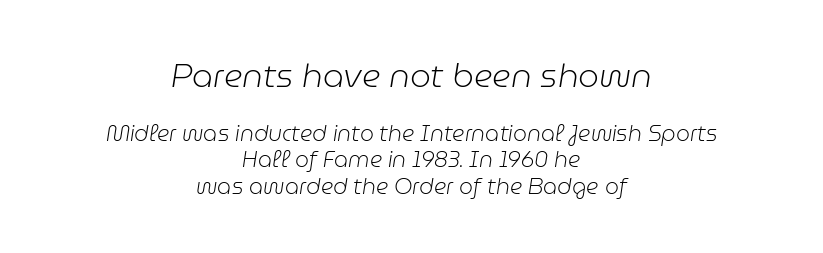
The type is set solid horizontally, with unmodified tracking. The font sits on the lighter half of the weight spectrum, regular included. If you squint, the top block still reads clearly — it's the larger of the two. Note the varied advance widths — an 'i' is clearly narrower than an 'm'.
